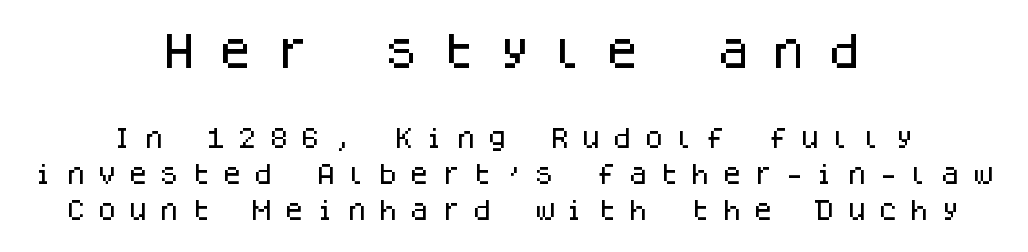
The image shows 39 px sans-serif type, upright, monospaced; set centered, normal line spacing (1.64x), unusually wide letter spacing (+0.42 em), not underlined; the first (top) block is 1.77x larger; low stroke contrast and a large x-height.
